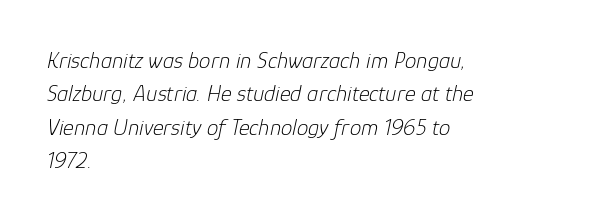
Quick note: underline off. Nobody touched the tracking dial on this one. Quick note: italic. How would I describe the line gaps? Plain and ordinary. Nothing heavy about these letters — not bold at all.
